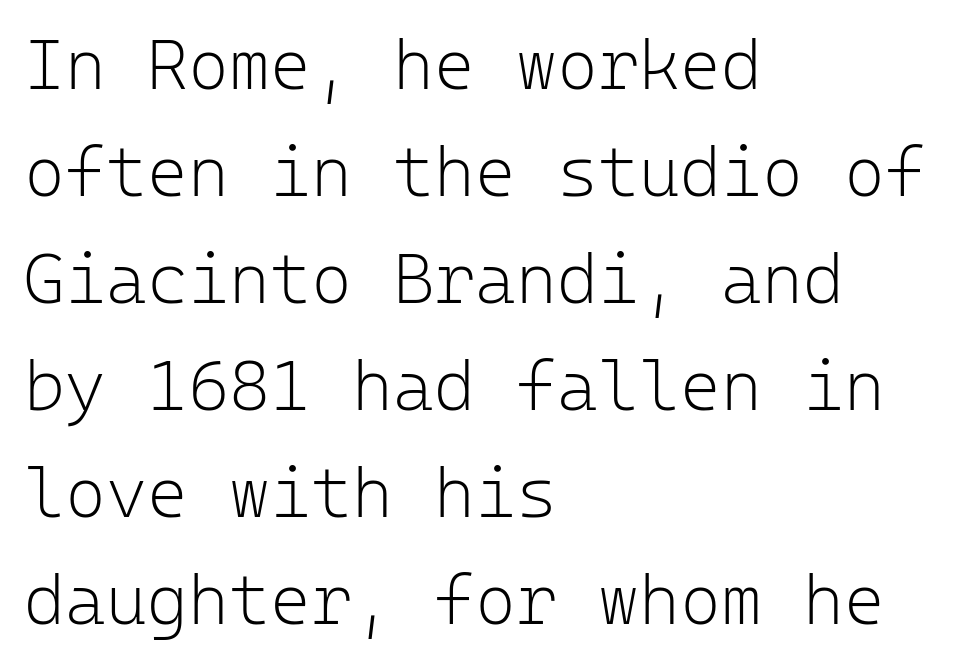
Note: no serifs on the glyphs. Reading down the block, your eye returns to a fixed left position each line. Compared with typical paragraphs, the rows here are spaced about the same. The face used here is monospaced, like something from a code editor. Descender tails drop into unmarked territory.
